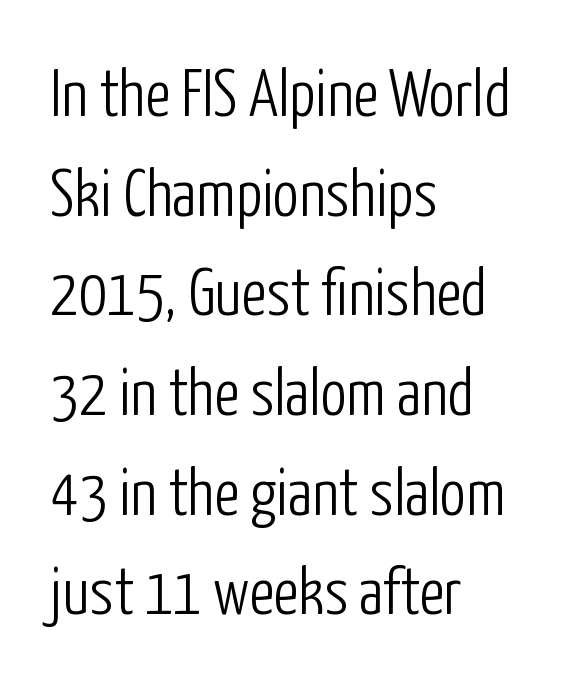
Nothing sits at the stroke ends, so this counts as sans-serif. Honestly, the row spacing looks completely unremarkable. The passage is arranged the way most books set body copy — flush left. The rendering keeps characters at their native spacing. Italic: no, the glyphs are upright roman.
